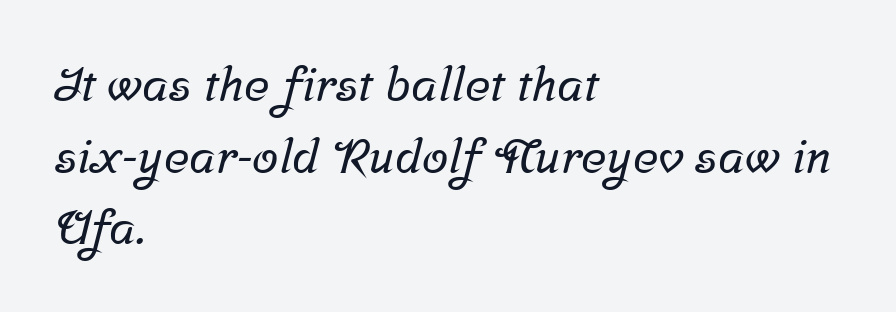
The image shows 48 px text type; set left-aligned, normal line spacing (1.49x), normal letter spacing, not underlined; low stroke contrast and a medium x-height.
